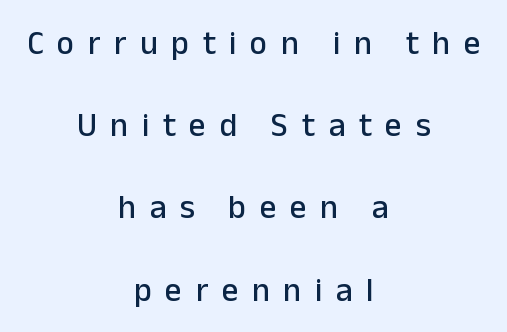
The lines are spread far apart with generous leading. Observe the absence of serifs on each vertical stroke in this sample. Ascenders rise straight up at ninety degrees. Character widths vary here, with narrow letters taking less room than wide ones. The string is rendered with underlining switched off.
